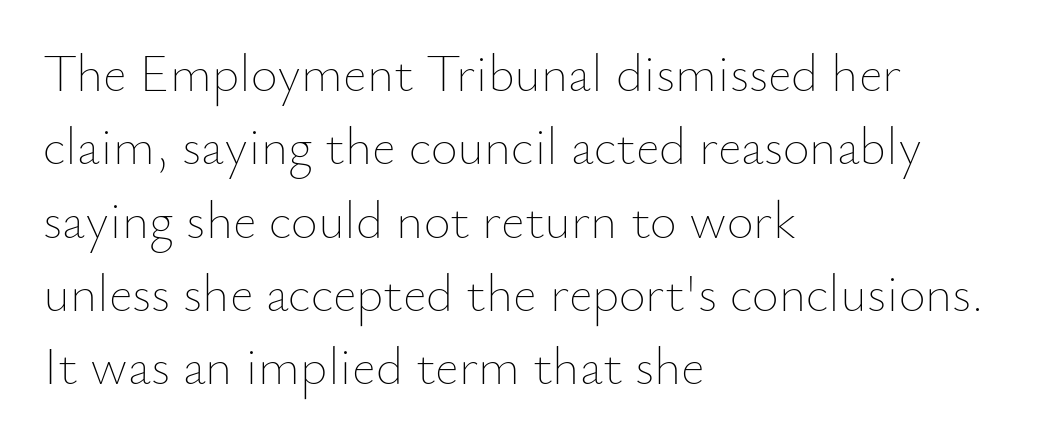
The image shows 52 px thin type, upright; set left-aligned, normal line spacing (1.41x), normal letter spacing, not underlined; low stroke contrast and a small x-height.
